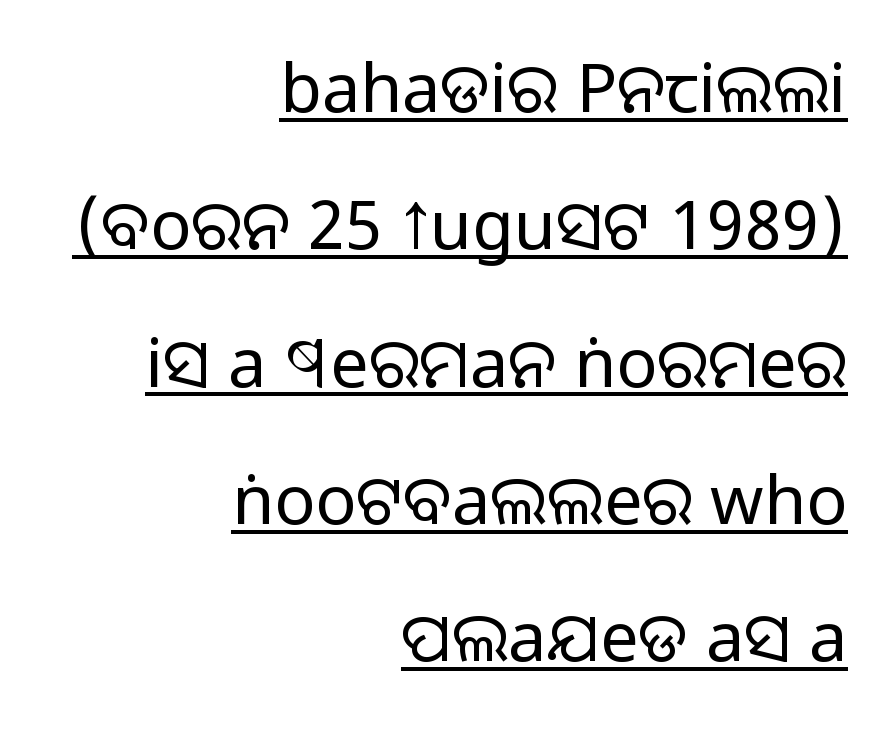
The image shows 68 px regular-weight sans-serif type, upright; set right-aligned, loose line spacing (2.02x), normal letter spacing, underlined; low stroke contrast and a large x-height.
